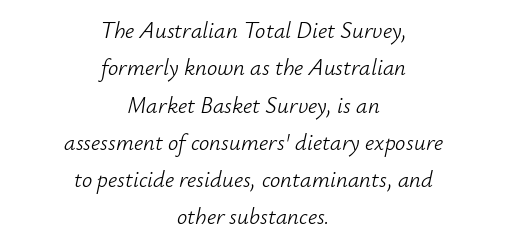
Q: Is the text bold? A: No.
Q: Is the text italic (slanted)? A: Yes, it leans right by about 12 degrees.
Q: Is the text underlined? A: No.
Q: How is the paragraph aligned? A: Centered.
Q: Is the spacing between letters normal or unusually wide? A: Normal.
Q: Is the spacing between lines tight, normal or loose? A: Normal.
